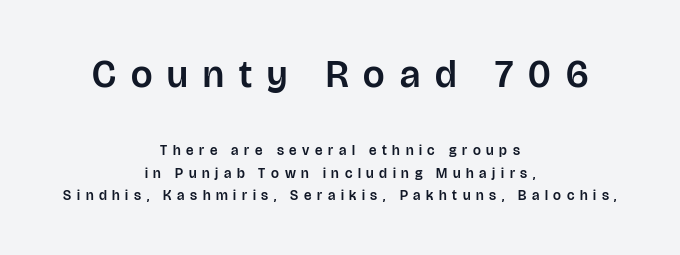
The image shows 38 px sans-serif type, upright; set centered, normal line spacing (1.58x), unusually wide letter spacing (+0.4 em), not underlined; the first (top) block is 2.71x larger; low stroke contrast and a large x-height.
